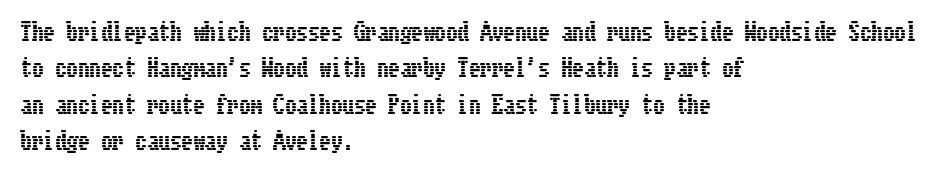
Style check: upright. Honestly, the letter spacing is just normal — you wouldn't notice it. Short and long lines alike share a common starting point at left. Any mark beneath the type? The region is blank. Interline gaps are of average width in this sample.
